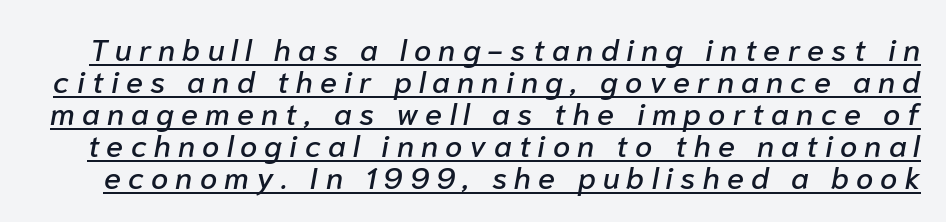
Q: Is the text italic (slanted)? A: Yes, it leans right by about 10 degrees.
Q: Is the text underlined? A: Yes.
Q: Is the spacing between letters normal or unusually wide? A: Unusually wide.
Q: Is the spacing between lines tight, normal or loose? A: Tight.
Q: Width (condensed, normal, or wide)? A: Normal.
Q: Stroke contrast? A: Low.
Q: x-height? A: Medium.
Q: Monospaced? A: No.
